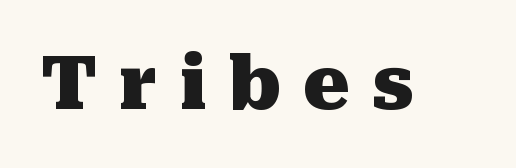
Q: Is the text bold? A: Yes.
Q: Is the text italic (slanted)? A: No, it is upright.
Q: Is the typeface a serif or a sans-serif typeface? A: Serif.
Q: Is the text underlined? A: No.
Q: Is the spacing between letters normal or unusually wide? A: Unusually wide.
Q: Width (condensed, normal, or wide)? A: Normal.
Q: Stroke contrast? A: Medium.
Q: x-height? A: Medium.
Q: Monospaced? A: No.
